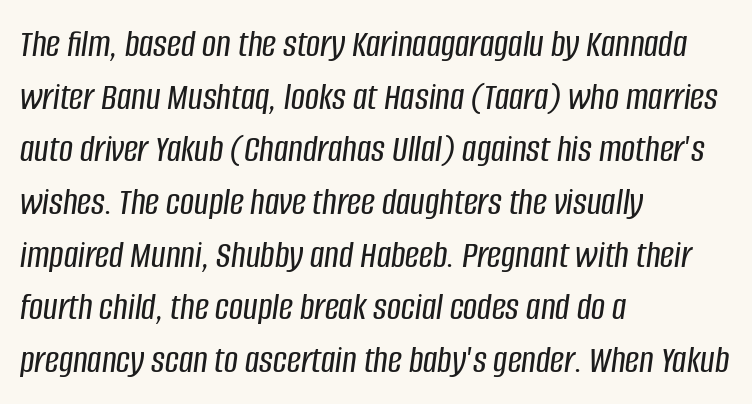
Anything drawn beneath the words? Only blank space. Inter-character spacing is left at the font's built-in metrics. The block of text has a typical density, with ordinary space between rows. Where is the straight margin? On the left. The letters are slanted; this is an italic face.
